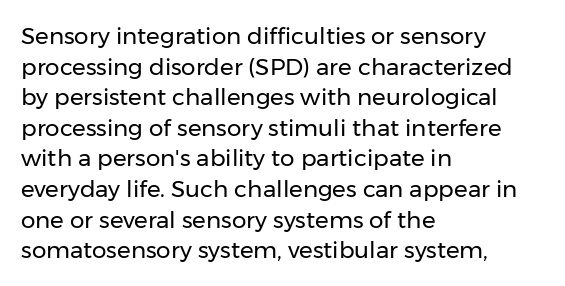
Q: Is the text bold? A: No.
Q: Is the text italic (slanted)? A: No, it is upright.
Q: Is the text underlined? A: No.
Q: How is the paragraph aligned? A: Left-aligned.
Q: Is the spacing between letters normal or unusually wide? A: Normal.
Q: Is the spacing between lines tight, normal or loose? A: Normal.
